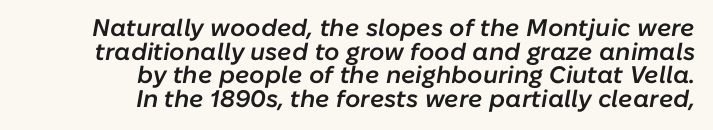
The image shows 24 px text type, italic (leaning right); set right-aligned, tight line spacing (0.98x), normal letter spacing, not underlined.
